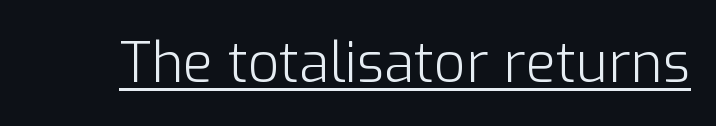
Q: Is the text bold? A: No.
Q: Is the text italic (slanted)? A: No, it is upright.
Q: Is the typeface a serif or a sans-serif typeface? A: Sans-serif.
Q: Is the text underlined? A: Yes.
Q: Is the spacing between letters normal or unusually wide? A: Normal.
Q: Width (condensed, normal, or wide)? A: Normal.
Q: Stroke contrast? A: Low.
Q: x-height? A: Medium.
Q: Monospaced? A: No.
